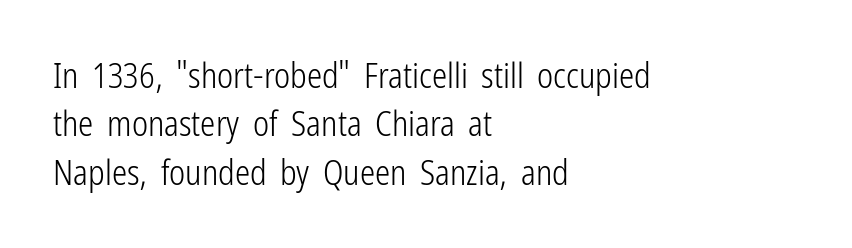
Q: Is the text bold? A: No.
Q: Is the text italic (slanted)? A: No, it is upright.
Q: Is the typeface a serif or a sans-serif typeface? A: Sans-serif.
Q: Is the text underlined? A: No.
Q: How is the paragraph aligned? A: Left-aligned.
Q: Is the spacing between letters normal or unusually wide? A: Normal.
Q: Is the spacing between lines tight, normal or loose? A: Normal.
Q: Width (condensed, normal, or wide)? A: Condensed.
Q: Stroke contrast? A: Low.
Q: x-height? A: Medium.
Q: Monospaced? A: No.
